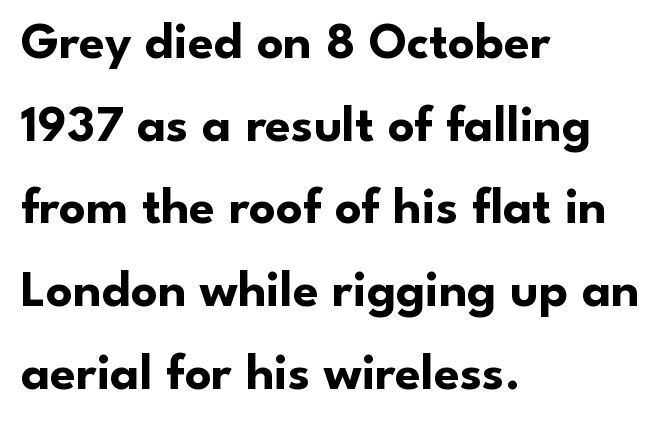
Q: Is the text bold? A: Yes.
Q: Is the text italic (slanted)? A: No, it is upright.
Q: Is the typeface a serif or a sans-serif typeface? A: Sans-serif.
Q: Is the text underlined? A: No.
Q: How is the paragraph aligned? A: Left-aligned.
Q: Is the spacing between letters normal or unusually wide? A: Normal.
Q: Is the spacing between lines tight, normal or loose? A: Normal.
Q: Width (condensed, normal, or wide)? A: Normal.
Q: Stroke contrast? A: Low.
Q: x-height? A: Small.
Q: Monospaced? A: No.
